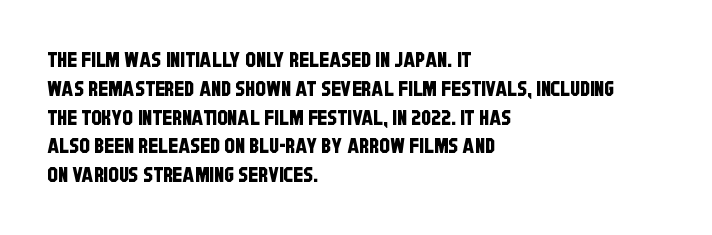
Q: Is the text underlined? A: No.
Q: How is the paragraph aligned? A: Left-aligned.
Q: Is the spacing between letters normal or unusually wide? A: Normal.
Q: Is the spacing between lines tight, normal or loose? A: Normal.
